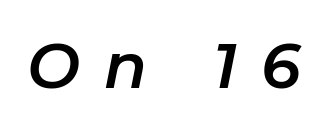
{"italic": "yes", "lean": "right", "slant_degrees": 11, "width": "normal", "stroke_contrast": "low", "x_height": "medium", "monospaced": "no", "underline": "no", "letter_spacing": "wide", "letter_spacing_em": 0.38, "glyph_px": 63}
